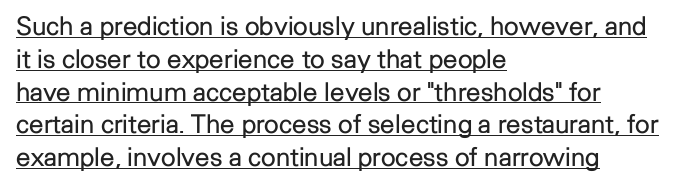
The image shows 26 px text type, upright; set left-aligned, normal line spacing (1.26x), normal letter spacing, underlined.
